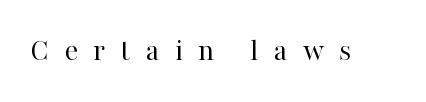
{"serif": "yes", "italic": "no", "bold": "no", "weight": "regular", "width": "normal", "stroke_contrast": "high", "x_height": "medium", "monospaced": "no", "underline": "no", "letter_spacing": "wide", "letter_spacing_em": 0.47, "glyph_px": 32}
